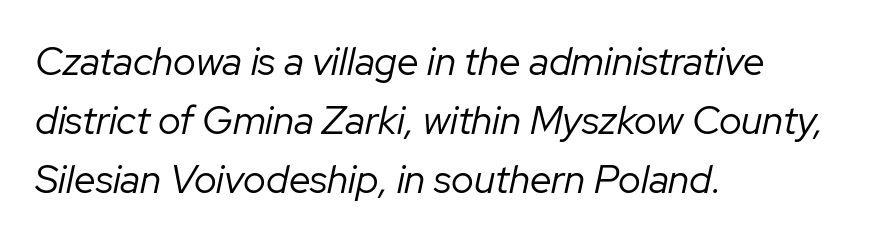
The vertical gap from one line to the next is medium. Each word holds together tightly as a unit, with standard inter-letter gaps. Note the varied advance widths — an 'i' is clearly narrower than an 'm'. Lines of text with bare space underneath.
